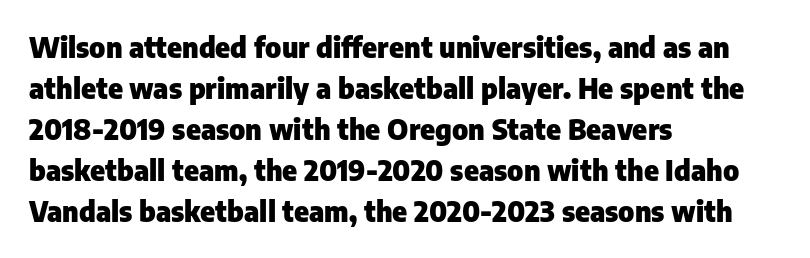
The image shows 28 px heavy sans-serif type, upright; set left-aligned, normal line spacing (1.46x), normal letter spacing, not underlined; low stroke contrast and a medium x-height.
